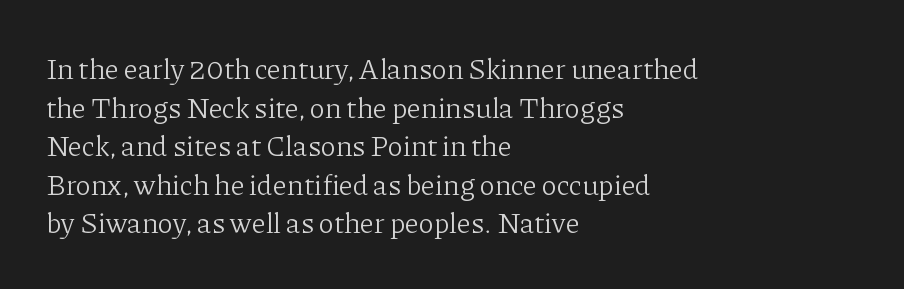
The image shows 29 px light serif type, upright; set left-aligned, normal line spacing (1.33x), normal letter spacing, not underlined; low stroke contrast and a medium x-height.
